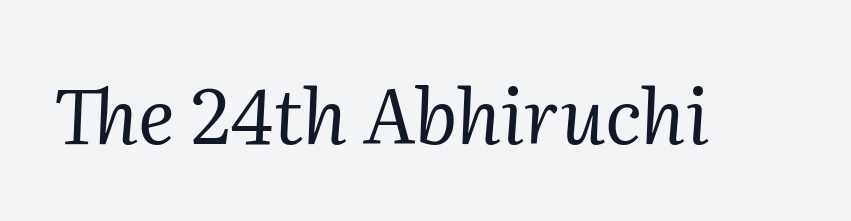
Letters rest on an invisible, unmarked baseline. Observe the lean: these are italic letterforms. The characters display serif detailing at their extremities. Tracking here is standard; glyphs follow each other at the usual distance. Note the varied advance widths — an 'i' is clearly narrower than an 'm'.
